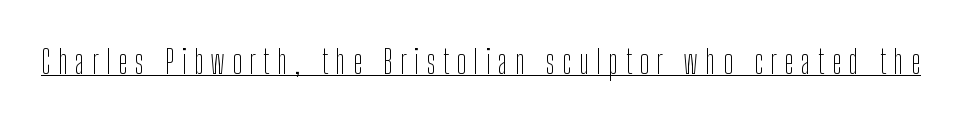
I'd call this a sans setting — the letters go barefoot. If you drew a line through each stem, it would be perfectly vertical. This reads as an unemphasized weight, regular at the heaviest. Character widths vary here, with narrow letters taking less room than wide ones. Glance below the letters and you will spot a drawn line.
